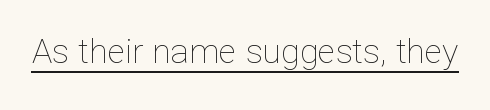
Unlike italic type, these characters show no tilt at all. No heavy texture on the line: the type isn't bold. Do the characters align in a grid? No, the font is proportional. Compared with undecorated copy, this sample adds a rule below the words.
